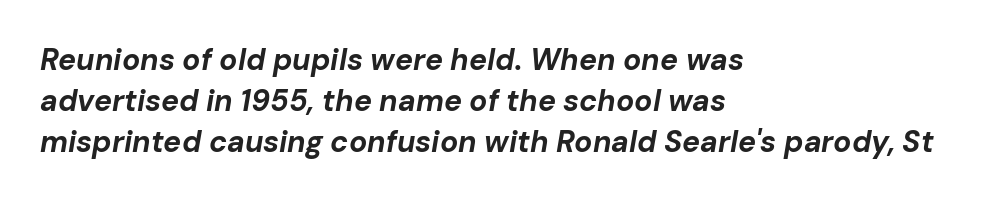
{"italic": "yes", "lean": "right", "slant_degrees": 10, "bold": "yes", "weight": "bold", "width": "normal", "stroke_contrast": "low", "x_height": "medium", "monospaced": "no", "underline": "no", "align": "left", "line_spacing": "normal", "line_spacing_ratio": 1.36, "letter_spacing": "normal", "letter_spacing_em": 0.0, "glyph_px": 30}
